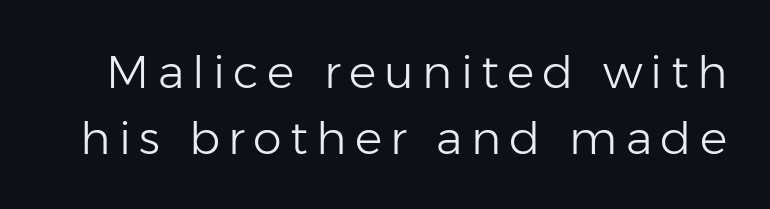
The image shows 46 px light sans-serif type, upright; set normal line spacing (1.43x), not underlined; low stroke contrast and a medium x-height.
